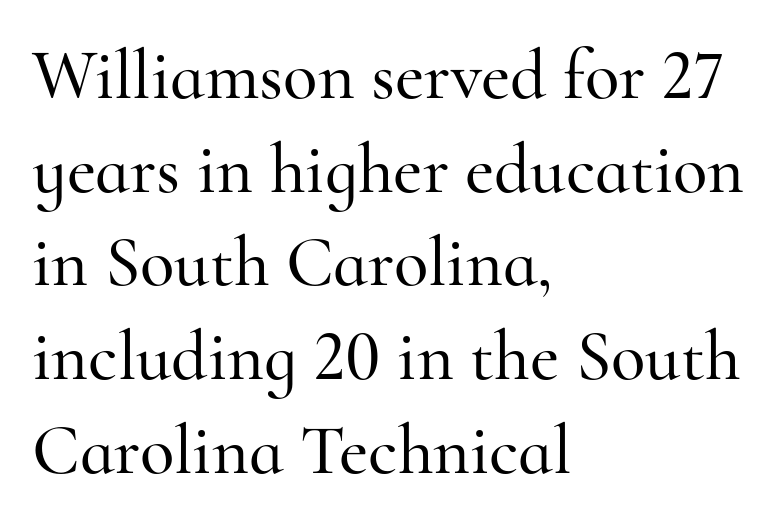
Small tapered or slab feet sit at the stroke ends, so this counts as serif. Each new line begins a customary step beneath the previous one. Here the designer chose a conventional face with non-uniform glyph widths. Upright lettering throughout.
